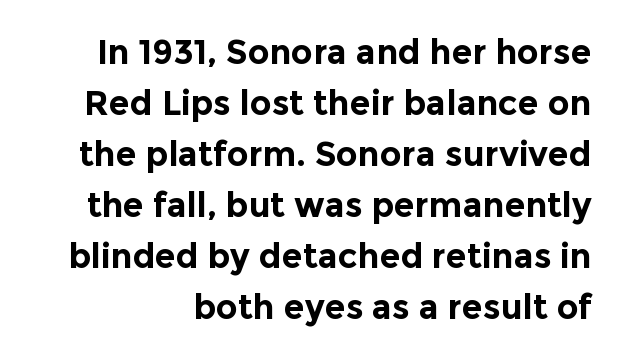
Q: Is the text bold? A: Yes.
Q: Is the text italic (slanted)? A: No, it is upright.
Q: Is the typeface a serif or a sans-serif typeface? A: Sans-serif.
Q: Is the text underlined? A: No.
Q: Is the spacing between letters normal or unusually wide? A: Normal.
Q: Is the spacing between lines tight, normal or loose? A: Normal.
Q: Width (condensed, normal, or wide)? A: Normal.
Q: x-height? A: Medium.
Q: Monospaced? A: No.
